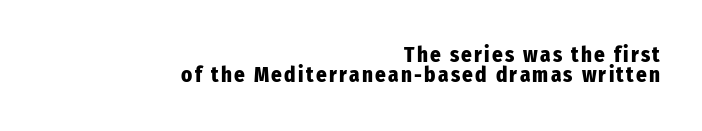
Underlining? Definitely not there. Which margin do the lines hug? The right one — the left edge is uneven. Compared with typical paragraphs, the rows here are closer together. Its strokes are broad and dark, the hallmark of bold type.
